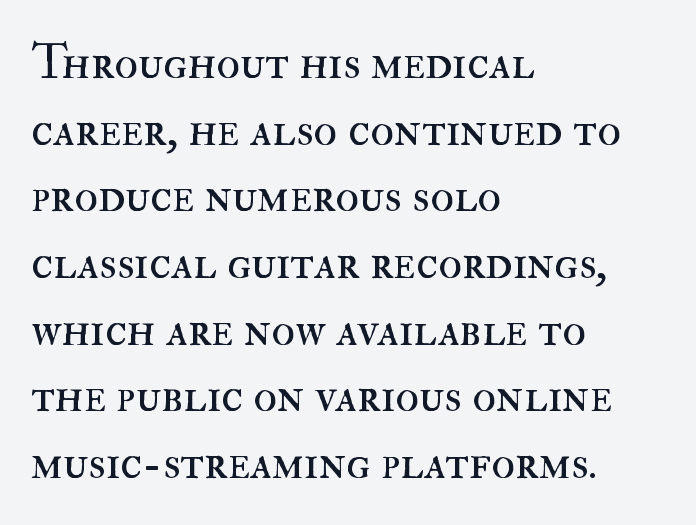
Q: Is the text bold? A: No.
Q: Is the text italic (slanted)? A: No, it is upright.
Q: Is the text underlined? A: No.
Q: How is the paragraph aligned? A: Left-aligned.
Q: Is the spacing between letters normal or unusually wide? A: Normal.
Q: Is the spacing between lines tight, normal or loose? A: Normal.
Q: Width (condensed, normal, or wide)? A: Normal.
Q: Stroke contrast? A: High.
Q: x-height? A: Small.
Q: Monospaced? A: No.
